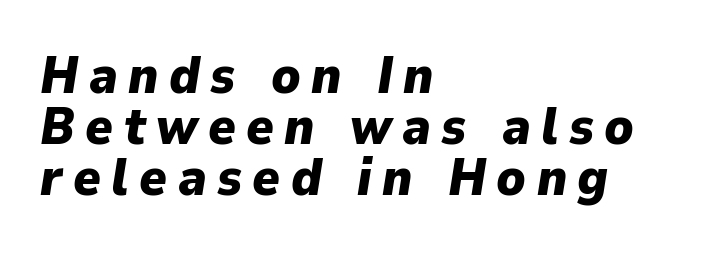
Q: Is the text bold? A: Yes.
Q: Is the text italic (slanted)? A: Yes, it leans right by about 9 degrees.
Q: Is the text underlined? A: No.
Q: How is the paragraph aligned? A: Left-aligned.
Q: Is the spacing between letters normal or unusually wide? A: Unusually wide.
Q: Is the spacing between lines tight, normal or loose? A: Tight.
Q: Width (condensed, normal, or wide)? A: Normal.
Q: Stroke contrast? A: Low.
Q: x-height? A: Medium.
Q: Monospaced? A: No.
